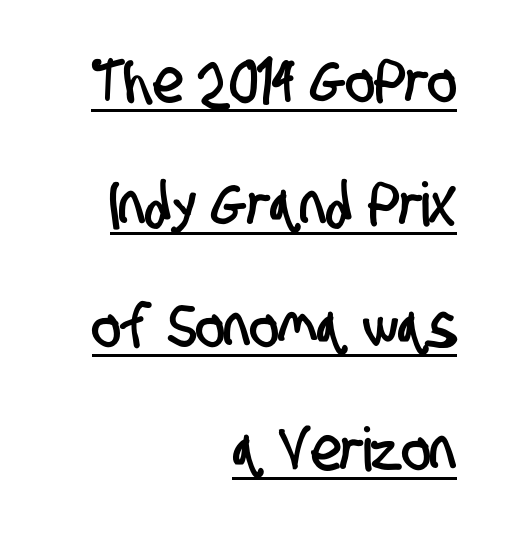
The image shows 61 px condensed sans-serif type; set right-aligned, loose line spacing (2.01x), normal letter spacing, underlined; low stroke contrast and a large x-height.
